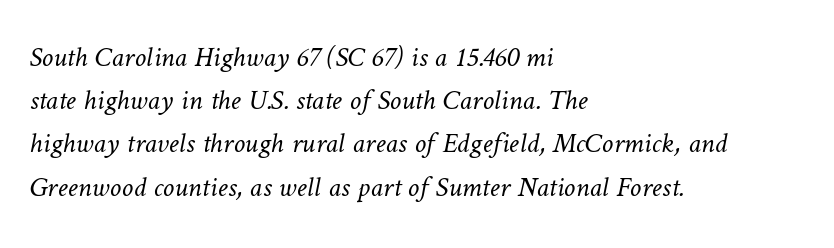
{"bold": "no", "weight": "light", "width": "normal", "stroke_contrast": "low", "x_height": "medium", "monospaced": "no", "underline": "no", "align": "left", "line_spacing": "normal", "line_spacing_ratio": 1.49, "letter_spacing": "normal", "letter_spacing_em": 0.0, "glyph_px": 29}
